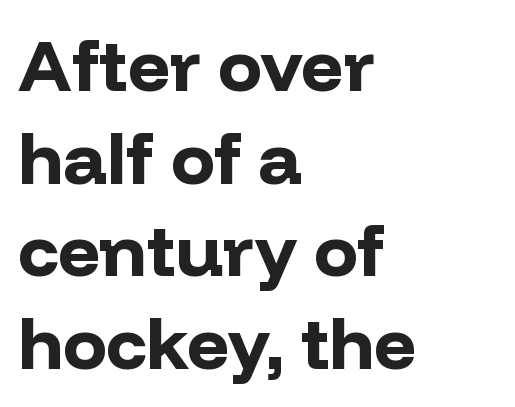
The image shows 73 px bold sans-serif type, upright; set left-aligned, normal line spacing (1.27x), normal letter spacing, not underlined; low stroke contrast and a medium x-height.
